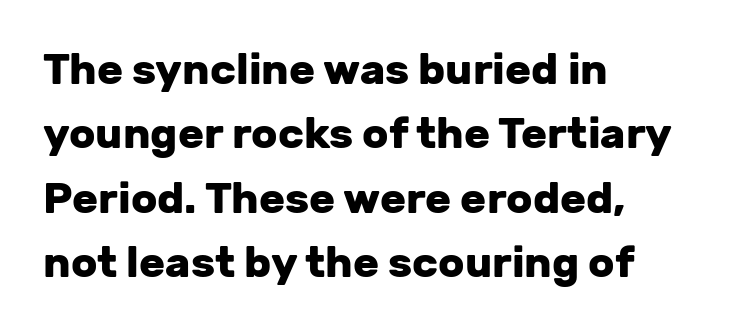
Vertical strokes here are truly vertical. The font family rendered here belongs to the sans-serif group. The gaps between neighbouring characters are ordinary and unremarkable. Successive baselines arrive at the customary interval.
